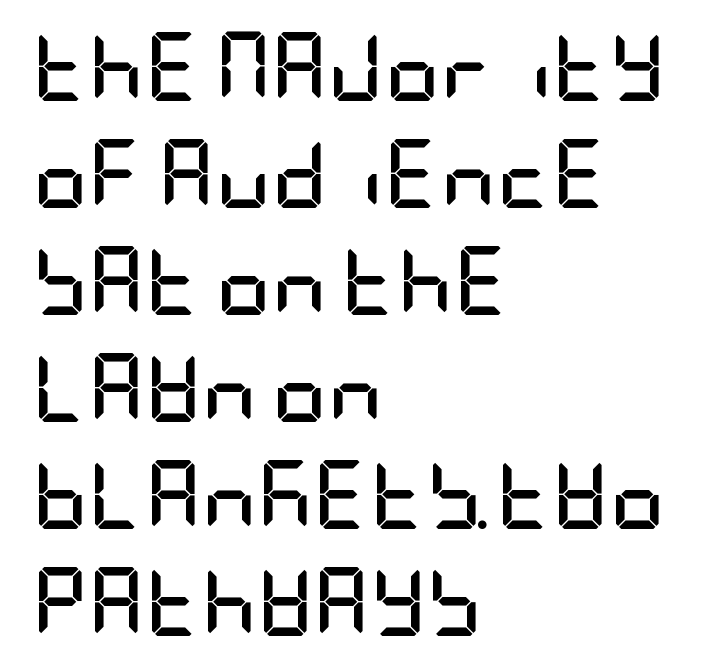
Do the letters lean? They stand straight. Rule under the text: the space is simply empty. Nothing unusual about the tracking: characters are spaced as the font intends. Typographic density is high because the face is bold. These lines sit exactly where default settings would place them. In CSS terms this would be text-align: left.
